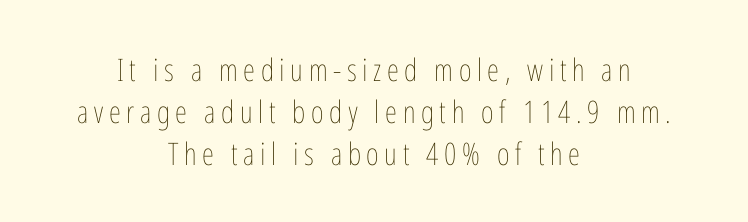
{"italic": "no", "bold": "no", "weight": "thin", "width": "condensed", "stroke_contrast": "low", "x_height": "medium", "monospaced": "no", "underline": "no", "align": "center", "line_spacing": "normal", "line_spacing_ratio": 1.35, "glyph_px": 31}
